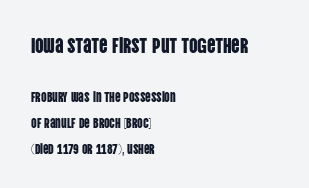
Typesetter's note — upper block bumped up in size, lower block left smaller. Nobody touched the tracking dial on this one. Lines of text with bare space underneath. Is there any slant? The stems are plumb. Left-aligned paragraph, ragged on the right.
